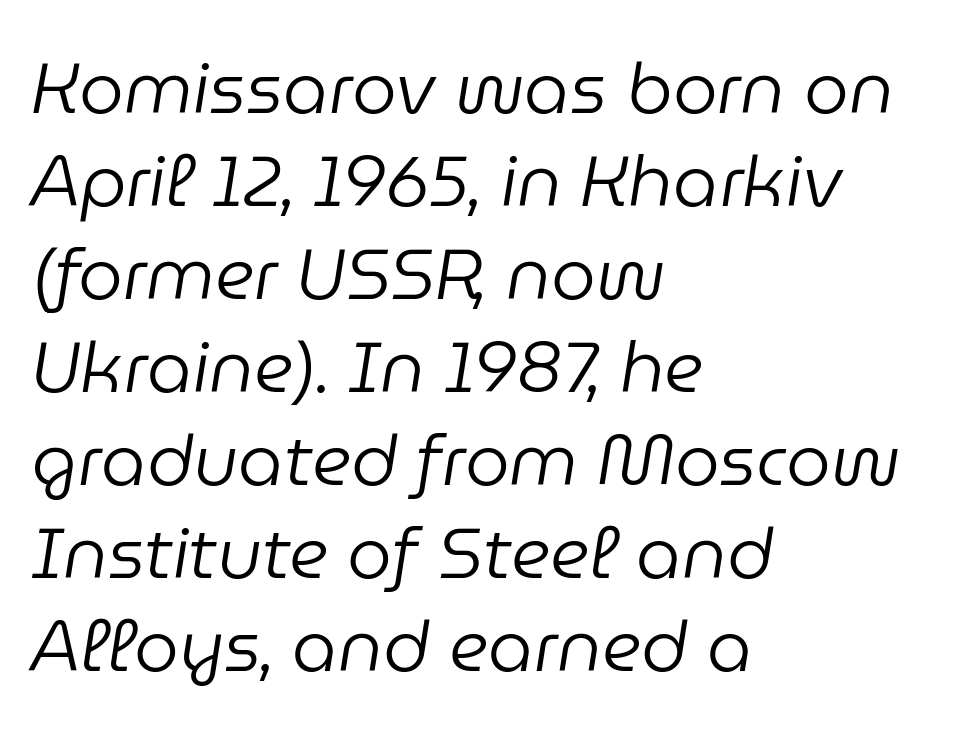
Q: Is the text bold? A: No.
Q: Is the text italic (slanted)? A: Yes, it leans right by about 9 degrees.
Q: Is the text underlined? A: No.
Q: How is the paragraph aligned? A: Left-aligned.
Q: Is the spacing between letters normal or unusually wide? A: Normal.
Q: Is the spacing between lines tight, normal or loose? A: Normal.
Q: Width (condensed, normal, or wide)? A: Normal.
Q: Stroke contrast? A: Low.
Q: x-height? A: Medium.
Q: Monospaced? A: No.
